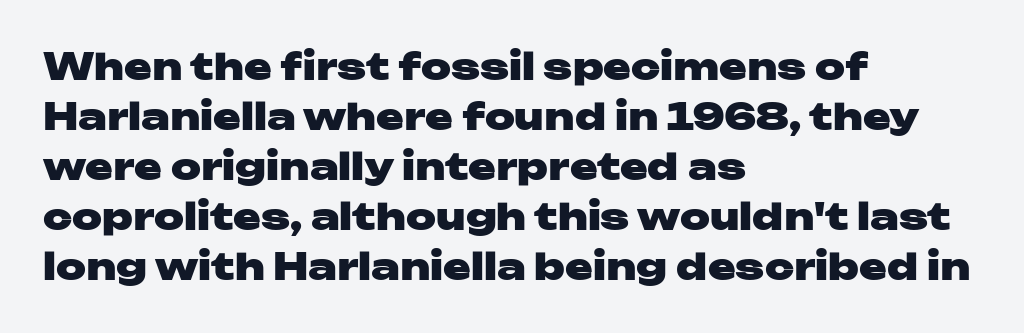
The image shows 37 px heavy, wide sans-serif type, upright; set left-aligned, normal line spacing (1.35x), normal letter spacing, not underlined; low stroke contrast and a medium x-height.
